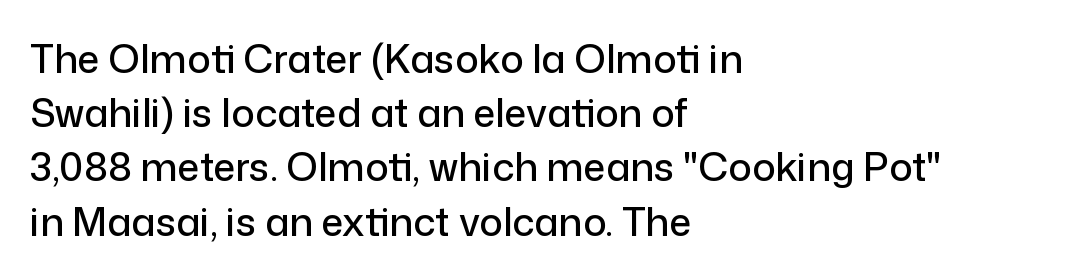
{"serif": "no", "italic": "no", "width": "normal", "stroke_contrast": "low", "x_height": "medium", "monospaced": "no", "underline": "no", "align": "left", "line_spacing": "normal", "line_spacing_ratio": 1.39, "letter_spacing": "normal", "letter_spacing_em": 0.0, "glyph_px": 39}
